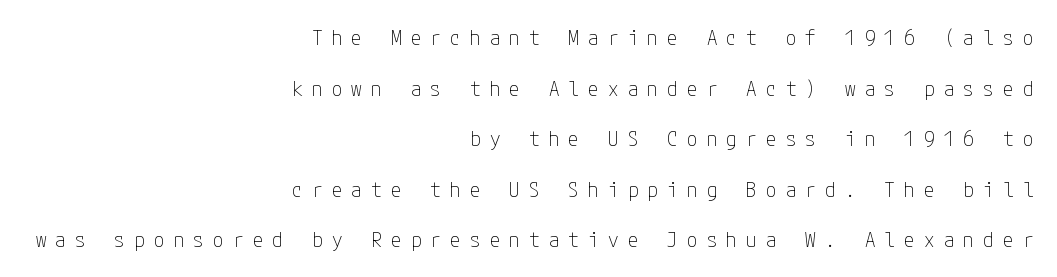
The image shows 21 px text type, upright; set right-aligned, loose line spacing (2.41x), unusually wide letter spacing (+0.44 em), not underlined.
